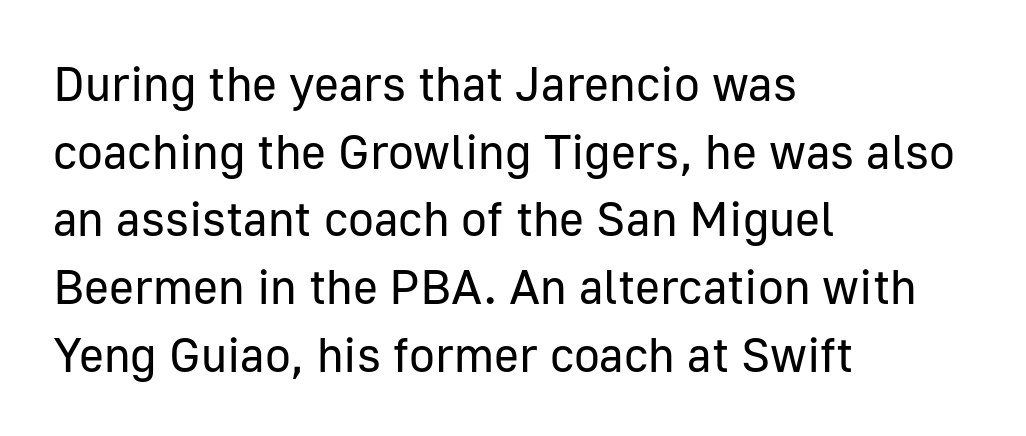
{"serif": "no", "italic": "no", "bold": "no", "weight": "regular", "width": "normal", "stroke_contrast": "low", "x_height": "medium", "monospaced": "no", "underline": "no", "align": "left", "line_spacing": "normal", "line_spacing_ratio": 1.41, "letter_spacing": "normal", "letter_spacing_em": 0.0, "glyph_px": 48}
